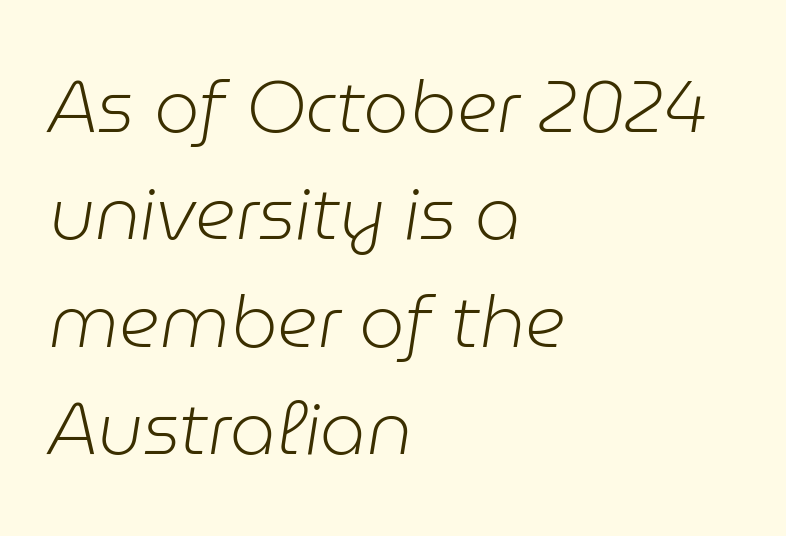
Type without underlining. Character widths vary here, with narrow letters taking less room than wide ones. The block of text has a typical density, with ordinary space between rows. A typesetter would mark this as italic.
